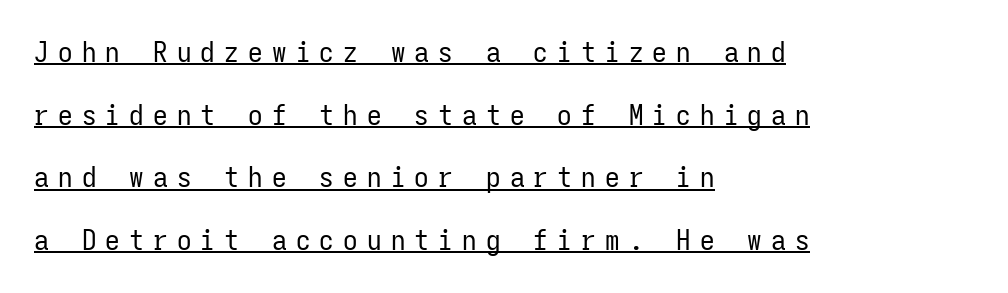
These characters rest on top of a visible drawn line. If you drew a ruler down the left edge, every line would touch it. Stroke mass is kept to a normal reading level or below. The characters display no serif detailing; their extremities are plain.
